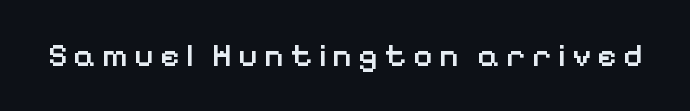
Q: Is the text bold? A: Semi-bold.
Q: Is the text italic (slanted)? A: No, it is upright.
Q: Is the typeface a serif or a sans-serif typeface? A: Sans-serif.
Q: Is the text underlined? A: No.
Q: Width (condensed, normal, or wide)? A: Normal.
Q: Stroke contrast? A: Low.
Q: x-height? A: Medium.
Q: Monospaced? A: No.
